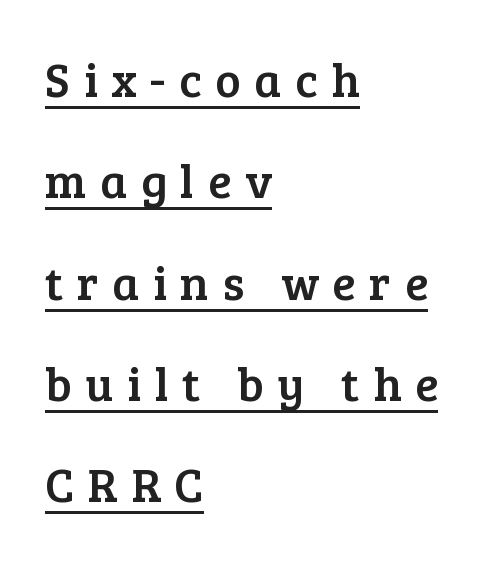
Q: Is the text italic (slanted)? A: No, it is upright.
Q: Is the typeface a serif or a sans-serif typeface? A: Serif.
Q: Is the text underlined? A: Yes.
Q: How is the paragraph aligned? A: Left-aligned.
Q: Is the spacing between letters normal or unusually wide? A: Unusually wide.
Q: Is the spacing between lines tight, normal or loose? A: Loose.
Q: Width (condensed, normal, or wide)? A: Normal.
Q: Stroke contrast? A: Low.
Q: x-height? A: Medium.
Q: Monospaced? A: No.
